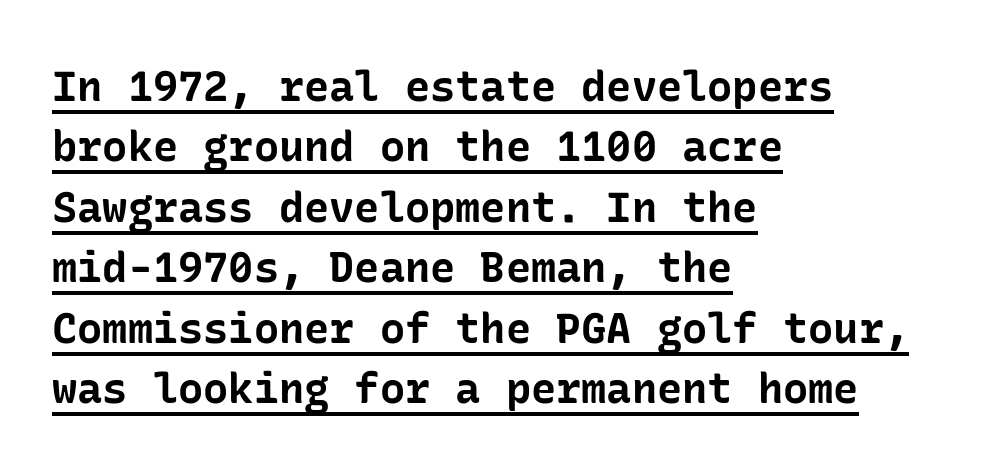
Q: Is the text bold? A: Yes.
Q: Is the text italic (slanted)? A: No, it is upright.
Q: Is the typeface a serif or a sans-serif typeface? A: Sans-serif.
Q: Is the text underlined? A: Yes.
Q: How is the paragraph aligned? A: Left-aligned.
Q: Is the spacing between letters normal or unusually wide? A: Normal.
Q: Is the spacing between lines tight, normal or loose? A: Normal.
Q: Width (condensed, normal, or wide)? A: Normal.
Q: Stroke contrast? A: Low.
Q: x-height? A: Medium.
